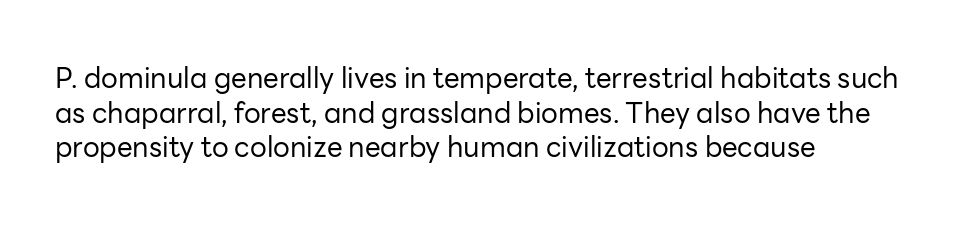
Weight: in the light-to-regular range. The designer went with a sans here, leaving each stem footless. Descenders are the only things crossing below the line. Line starts are locked; line ends wander.
